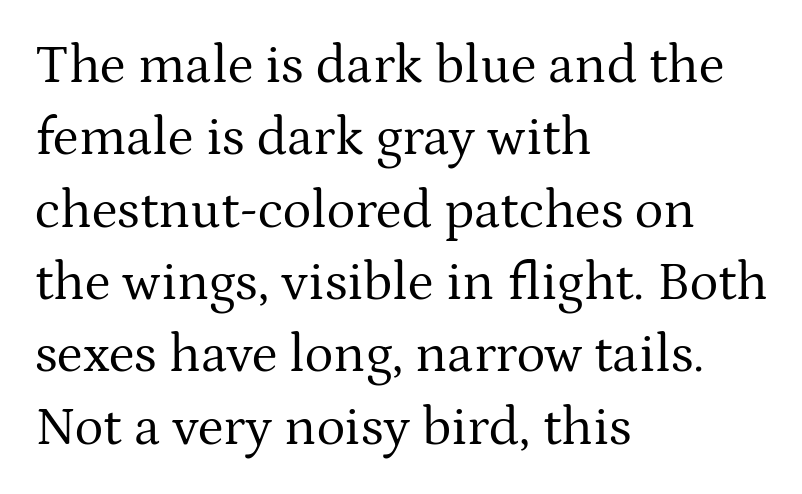
{"serif": "yes", "italic": "no", "bold": "no", "weight": "regular", "width": "normal", "stroke_contrast": "medium", "x_height": "medium", "monospaced": "no", "underline": "no", "align": "left", "line_spacing": "normal", "line_spacing_ratio": 1.34, "letter_spacing": "normal", "letter_spacing_em": 0.0, "glyph_px": 54}
